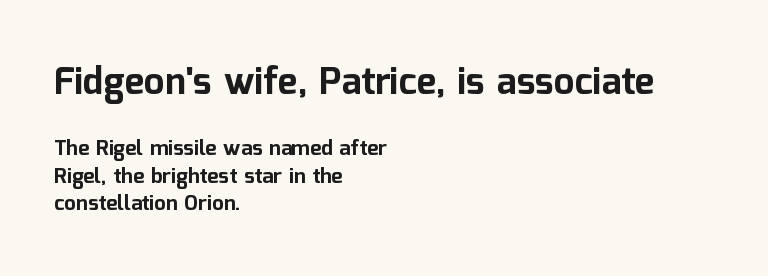
Q: Is the text bold? A: Yes.
Q: Is the text italic (slanted)? A: No, it is upright.
Q: Is the typeface a serif or a sans-serif typeface? A: Sans-serif.
Q: Is the text underlined? A: No.
Q: How is the paragraph aligned? A: Left-aligned.
Q: Is the spacing between letters normal or unusually wide? A: Normal.
Q: Is the spacing between lines tight, normal or loose? A: Normal.
Q: Which block of text is set in a larger size, the first (top) or the second (bottom)? A: The first (top) one.
Q: Width (condensed, normal, or wide)? A: Normal.
Q: Stroke contrast? A: Low.
Q: x-height? A: Medium.
Q: Monospaced? A: No.
